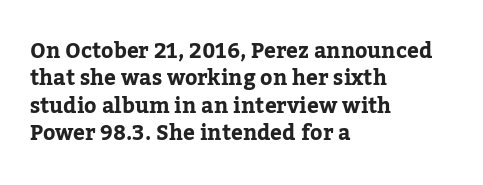
{"italic": "no", "bold": "yes", "underline": "no", "align": "left", "line_spacing": "normal", "line_spacing_ratio": 1.3, "letter_spacing": "normal", "letter_spacing_em": 0.0, "glyph_px": 21}
